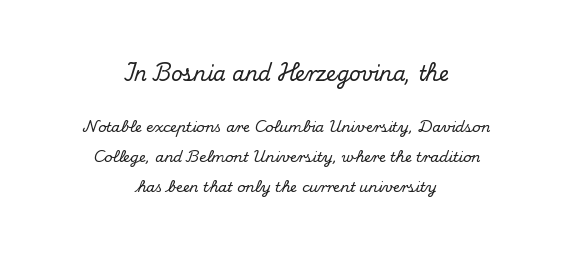
The image shows 20 px text type; set centered, loose line spacing (2.14x), normal letter spacing, not underlined; the first (top) block is 1.43x larger.
